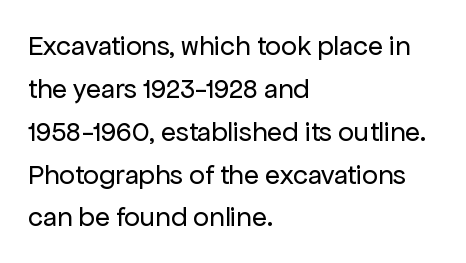
Is this a fixed-width face? No — the glyphs have proportional, varying widths. The specimen reads as upright at a glance. Notice how descenders clear the ascenders below comfortably — that's standard leading. The rendering anchors every line to the left-hand side. The letters look calm and open, with moderate or lighter stems. This rendering employs a face without finishing strokes, i.e., a sans-serif.
